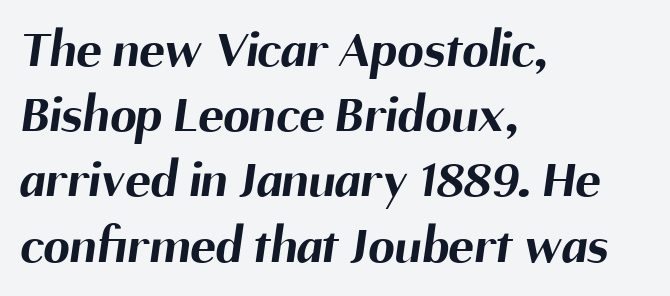
Q: Is the text bold? A: Yes.
Q: Is the typeface a serif or a sans-serif typeface? A: Sans-serif.
Q: Is the text underlined? A: No.
Q: How is the paragraph aligned? A: Left-aligned.
Q: Is the spacing between letters normal or unusually wide? A: Normal.
Q: Width (condensed, normal, or wide)? A: Normal.
Q: Stroke contrast? A: Medium.
Q: x-height? A: Medium.
Q: Monospaced? A: No.
